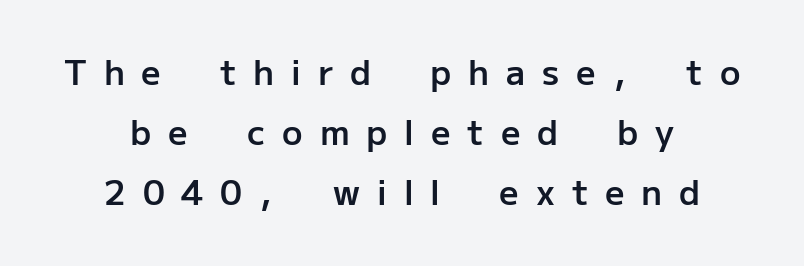
Underlining? Definitely not there. The font family rendered here belongs to the sans-serif group. The characters look somewhat weighty, a semibold short of true bold. Designer's note — italics off, roman on.
